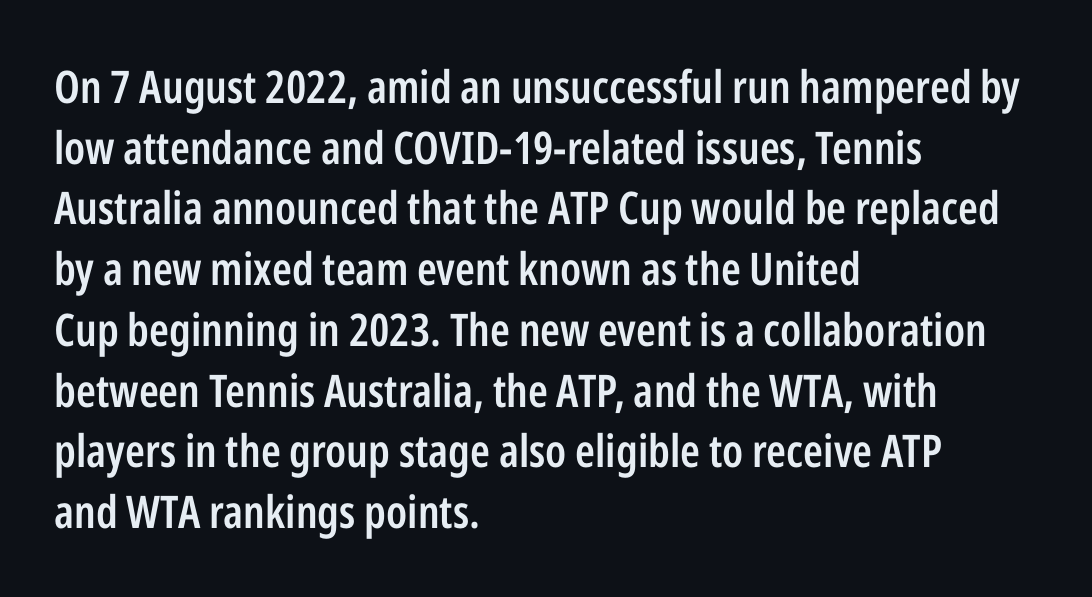
Plain, unruled lines of type. A normal amount of white space separates one row of letters from the next. The text was rendered using a sans face with plain stroke endings. Students, this is semibold: more ink than regular, less than bold.
